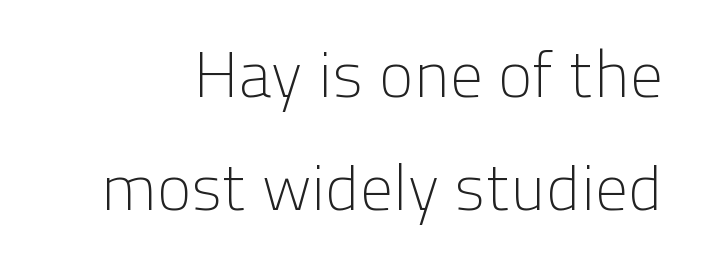
The image shows 65 px light sans-serif type, upright; set line spacing 1.74x, normal letter spacing, not underlined; low stroke contrast and a medium x-height.
